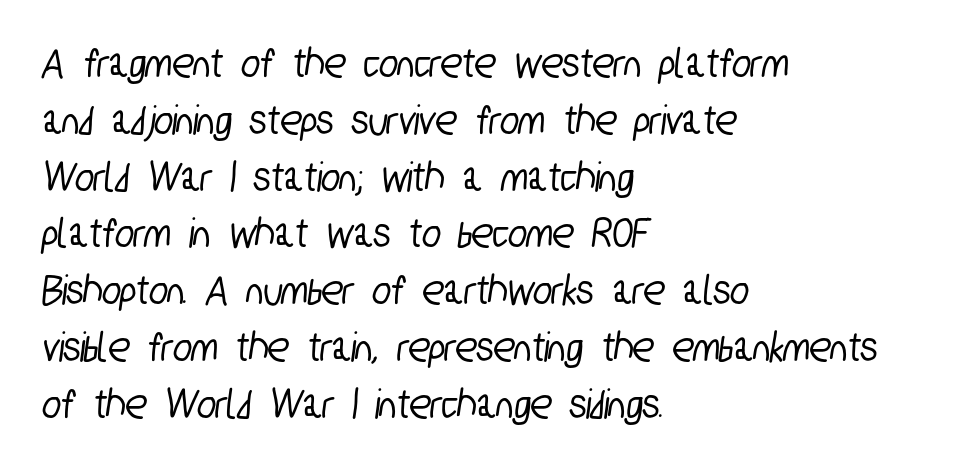
The image shows 44 px condensed sans-serif type; set left-aligned, normal line spacing (1.29x), normal letter spacing, not underlined; low stroke contrast and a medium x-height.
